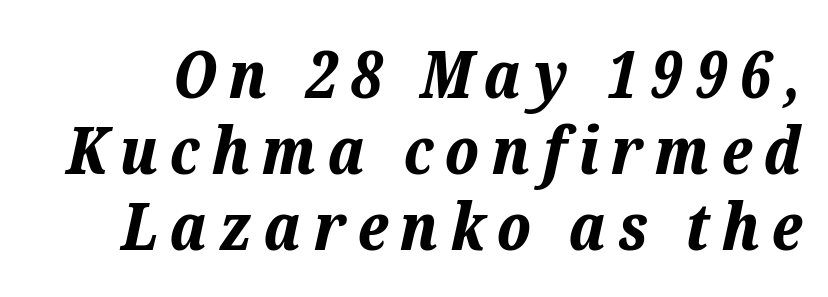
Just letters on the line, the space beneath them empty. Proportional: the letters do not fall into vertical columns. This block would grow much taller if given ordinary leading; it's compressed now. Strong, thick strokes mark this as bold type. This is oblique type, the kind used for emphasis or titles.
